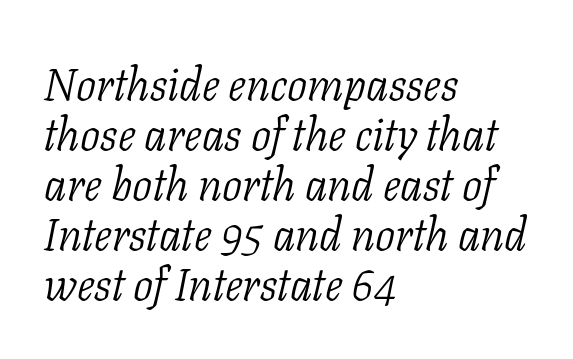
The passage is arranged the way most books set body copy — flush left. These lines are rendered in a variable-pitch font. Counters stay open thanks to moderate or lighter strokes. What stands out about the letter spacing? Nothing — it is the standard amount.
